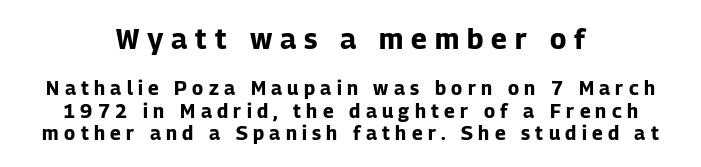
Q: Is the text bold? A: Yes.
Q: Is the text italic (slanted)? A: No, it is upright.
Q: Is the typeface a serif or a sans-serif typeface? A: Sans-serif.
Q: Is the text underlined? A: No.
Q: How is the paragraph aligned? A: Centered.
Q: Is the spacing between letters normal or unusually wide? A: Unusually wide.
Q: Which block of text is set in a larger size, the first (top) or the second (bottom)? A: The first (top) one.
Q: Width (condensed, normal, or wide)? A: Normal.
Q: Stroke contrast? A: Low.
Q: x-height? A: Medium.
Q: Monospaced? A: No.
